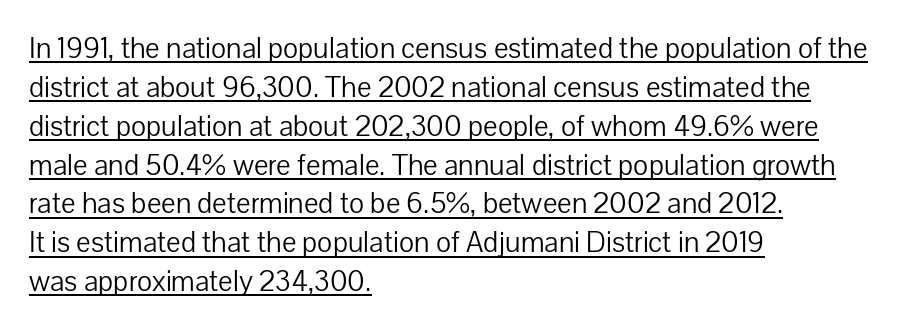
The image shows 29 px light sans-serif type, upright; set left-aligned, normal line spacing (1.34x), normal letter spacing, underlined; low stroke contrast and a medium x-height.
